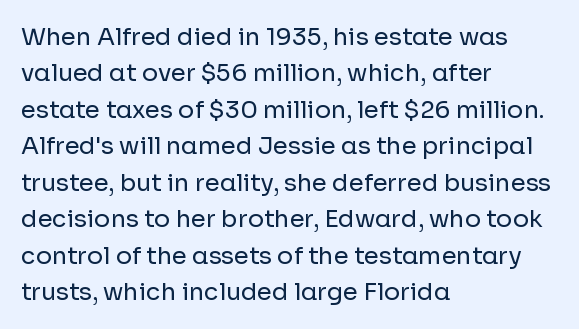
Q: Is the text bold? A: No.
Q: Is the text italic (slanted)? A: No, it is upright.
Q: Is the text underlined? A: No.
Q: How is the paragraph aligned? A: Left-aligned.
Q: Is the spacing between letters normal or unusually wide? A: Normal.
Q: Is the spacing between lines tight, normal or loose? A: Normal.
